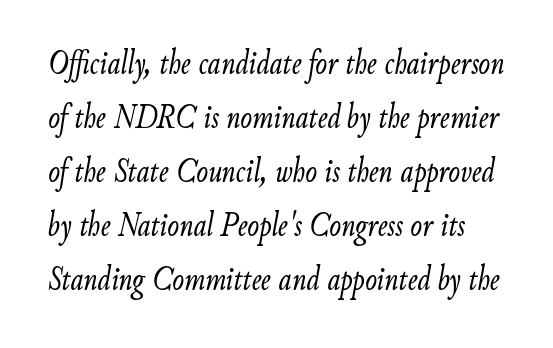
{"italic": "yes", "lean": "right", "slant_degrees": 9, "bold": "no", "weight": "light", "width": "condensed", "stroke_contrast": "low", "x_height": "small", "monospaced": "no", "underline": "no", "line_spacing": "normal", "line_spacing_ratio": 1.54, "letter_spacing": "normal", "letter_spacing_em": 0.0, "glyph_px": 35}
